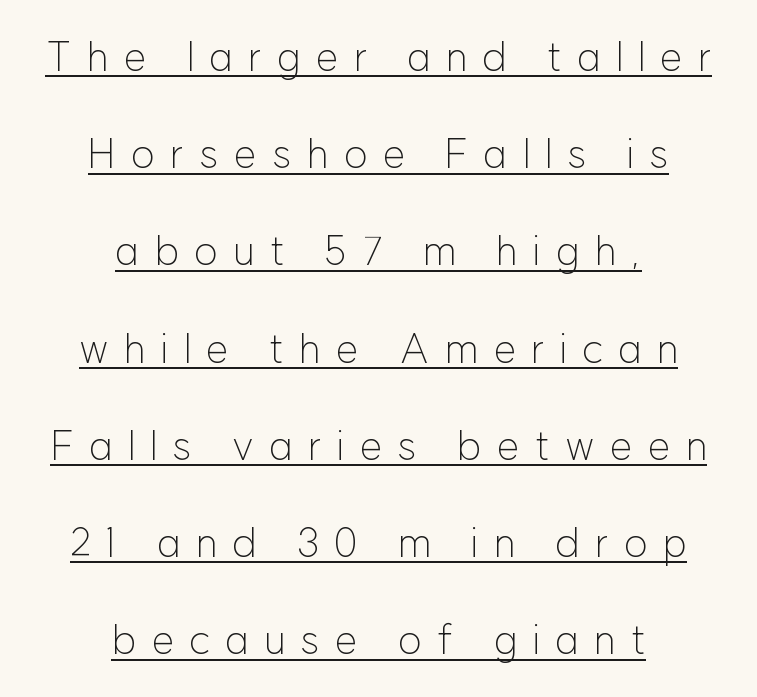
These lines have a slow, spaced-out rhythm from letter to letter. Reading down the block, each line starts at a different indent, mirrored at its end. The typography opts for an upright posture over an oblique one. Is the type heavy? It reads as light-to-regular instead. These lines are composed in type without serifs. The line-height multiplier appears high, well above default.
